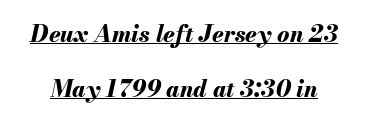
The image shows 23 px bold type, italic (leaning right); set loose line spacing (2.41x), normal letter spacing, underlined.
